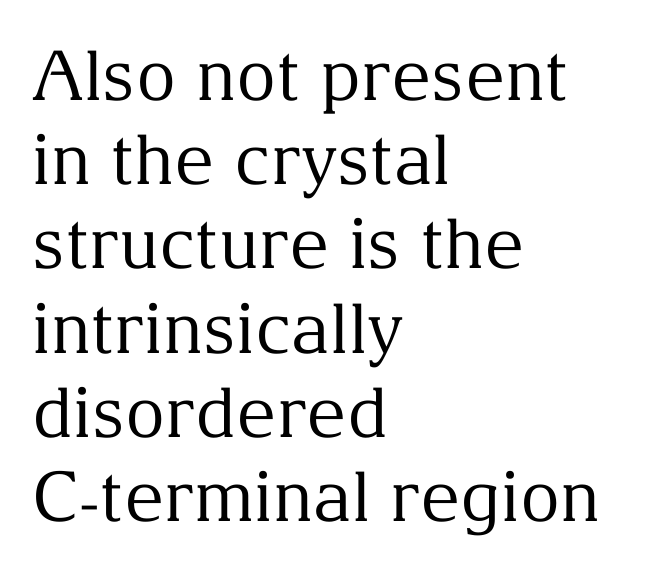
Q: Is the text bold? A: No.
Q: Is the text italic (slanted)? A: No, it is upright.
Q: Is the typeface a serif or a sans-serif typeface? A: Serif.
Q: Is the text underlined? A: No.
Q: How is the paragraph aligned? A: Left-aligned.
Q: Is the spacing between letters normal or unusually wide? A: Normal.
Q: Width (condensed, normal, or wide)? A: Normal.
Q: Stroke contrast? A: Medium.
Q: x-height? A: Medium.
Q: Monospaced? A: No.
